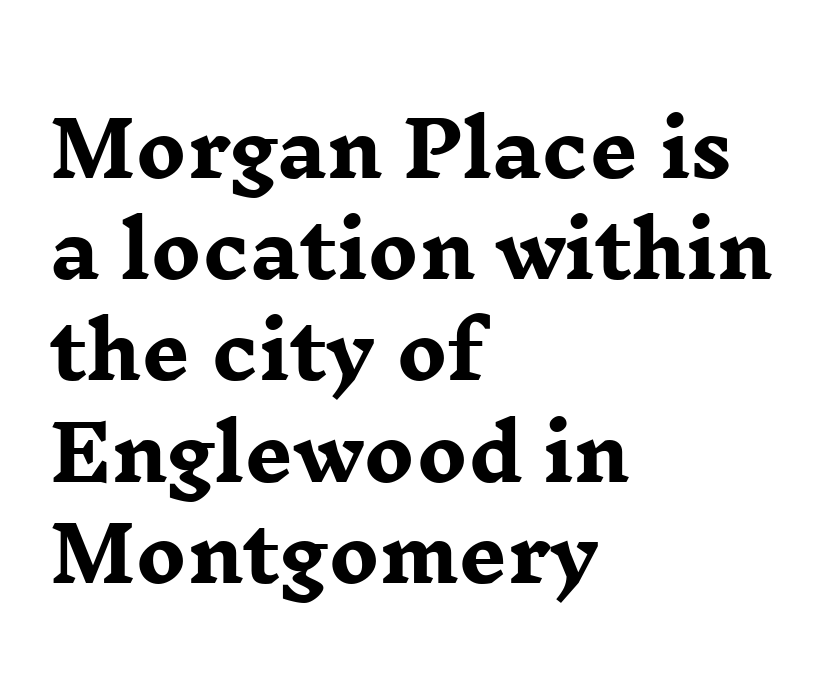
{"serif": "yes", "italic": "no", "bold": "yes", "weight": "heavy", "width": "wide", "stroke_contrast": "low", "x_height": "medium", "monospaced": "no", "underline": "no", "align": "left", "line_spacing": "normal", "line_spacing_ratio": 1.35, "letter_spacing": "normal", "letter_spacing_em": 0.0, "glyph_px": 75}
